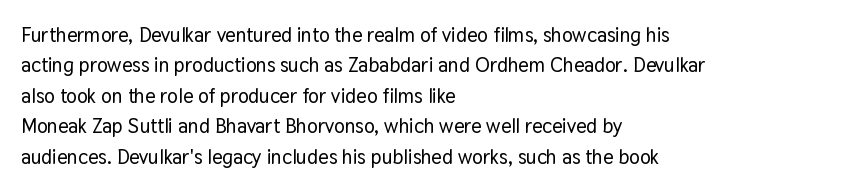
{"italic": "no", "underline": "no", "align": "left", "line_spacing": "normal", "line_spacing_ratio": 1.52, "letter_spacing": "normal", "letter_spacing_em": 0.0, "glyph_px": 20}
